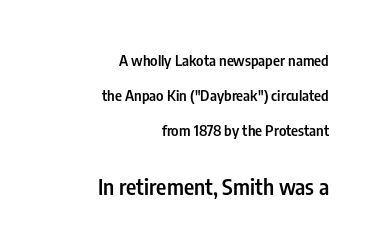
The ragged edge is on the left, which tells us the setting is flush right. A typesetter would mark this as roman, not italic. Typographic density is moderately raised because the face is semibold. The string is rendered with underlining switched off. Compared with typical paragraphs, the rows here are farther apart. The letterforms sit shoulder to shoulder at normal distance.
